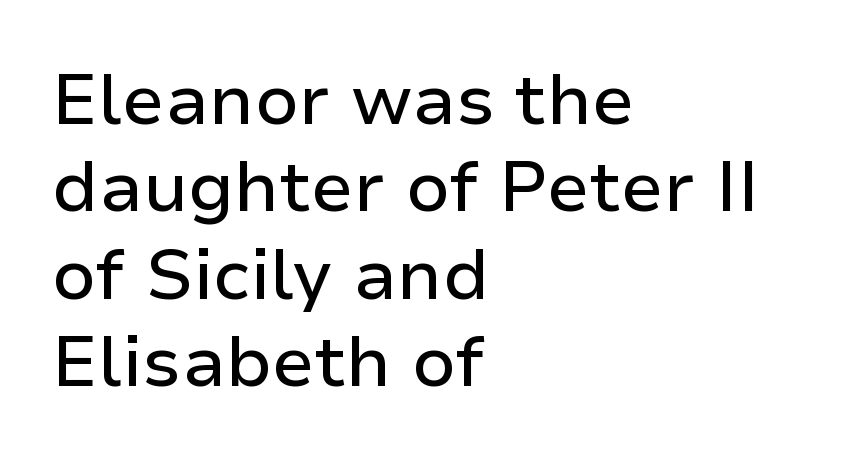
Q: Is the text italic (slanted)? A: No, it is upright.
Q: Is the typeface a serif or a sans-serif typeface? A: Sans-serif.
Q: Is the text underlined? A: No.
Q: How is the paragraph aligned? A: Left-aligned.
Q: Is the spacing between letters normal or unusually wide? A: Normal.
Q: Width (condensed, normal, or wide)? A: Normal.
Q: Stroke contrast? A: Low.
Q: x-height? A: Medium.
Q: Monospaced? A: No.
